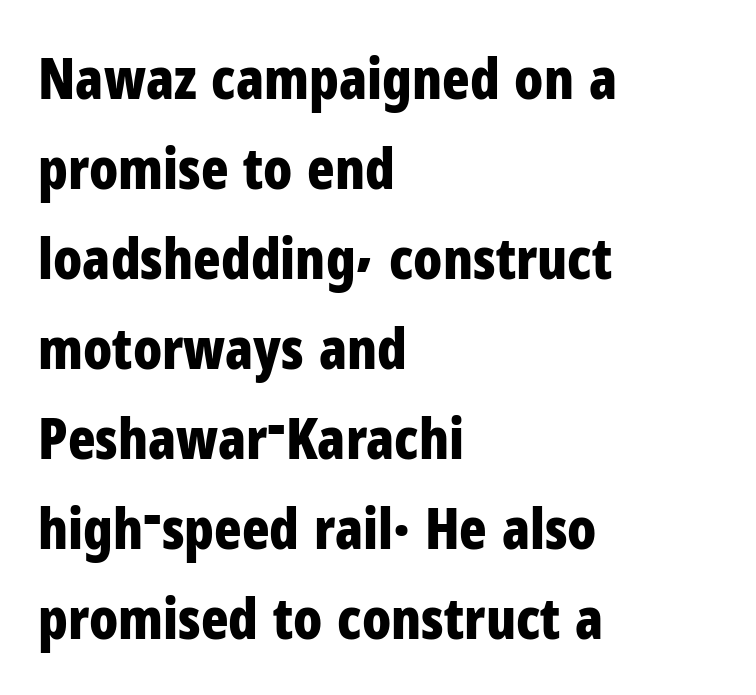
Q: Is the text bold? A: Yes.
Q: Is the text italic (slanted)? A: No, it is upright.
Q: Is the typeface a serif or a sans-serif typeface? A: Sans-serif.
Q: Is the text underlined? A: No.
Q: How is the paragraph aligned? A: Left-aligned.
Q: Is the spacing between letters normal or unusually wide? A: Normal.
Q: Is the spacing between lines tight, normal or loose? A: Normal.
Q: Width (condensed, normal, or wide)? A: Condensed.
Q: Stroke contrast? A: Low.
Q: x-height? A: Medium.
Q: Monospaced? A: No.
